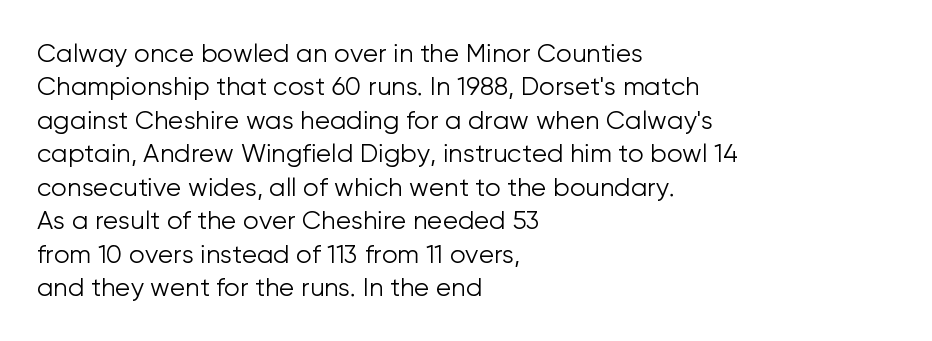
{"italic": "no", "bold": "no", "underline": "no", "align": "left", "line_spacing": "normal", "line_spacing_ratio": 1.34, "letter_spacing": "normal", "letter_spacing_em": 0.0, "glyph_px": 25}
